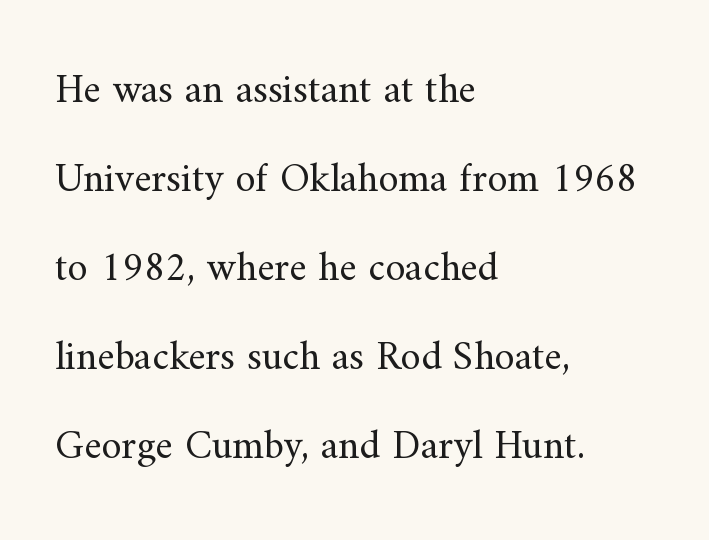
Q: Is the text bold? A: No.
Q: Is the text italic (slanted)? A: No, it is upright.
Q: Is the typeface a serif or a sans-serif typeface? A: Serif.
Q: Is the text underlined? A: No.
Q: How is the paragraph aligned? A: Left-aligned.
Q: Is the spacing between letters normal or unusually wide? A: Normal.
Q: Is the spacing between lines tight, normal or loose? A: Loose.
Q: Width (condensed, normal, or wide)? A: Normal.
Q: Stroke contrast? A: Medium.
Q: x-height? A: Small.
Q: Monospaced? A: No.
